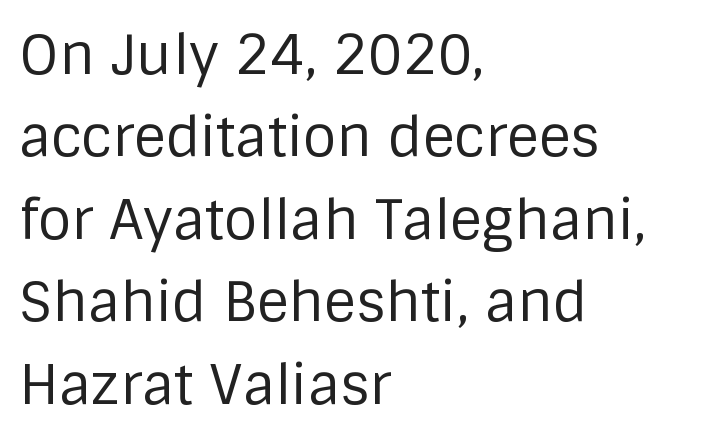
The foot of each line stays bare and open. The lines in this sample share a left origin and differ only in where they stop. What's the leading like? Ordinary, nothing unusual. Note the varied advance widths — an 'i' is clearly narrower than an 'm'. The glyphs in this specimen are sans serif.
